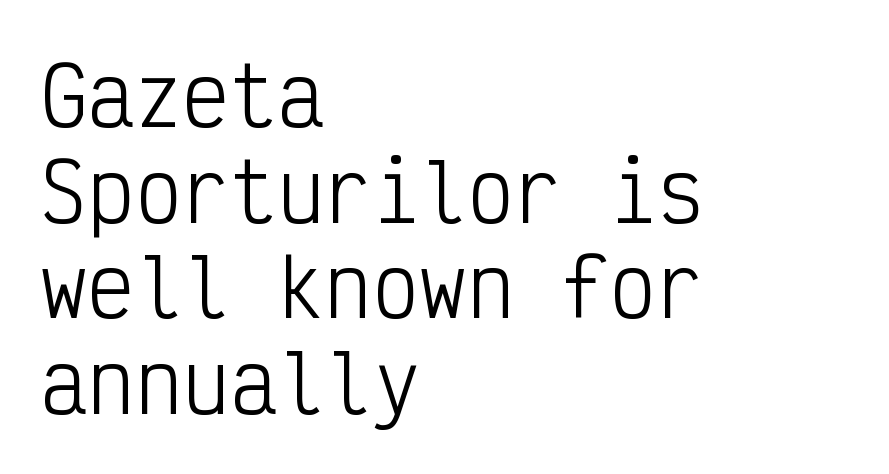
The image shows 79 px light, condensed sans-serif type, upright, monospaced; set left-aligned, line spacing 1.21x, normal letter spacing, not underlined; low stroke contrast and a medium x-height.
